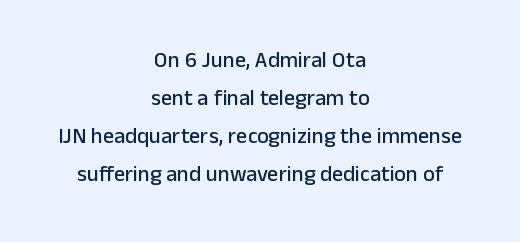
{"italic": "no", "underline": "no", "align": "center", "line_spacing_ratio": 1.72, "letter_spacing": "normal", "letter_spacing_em": 0.0, "glyph_px": 22}
